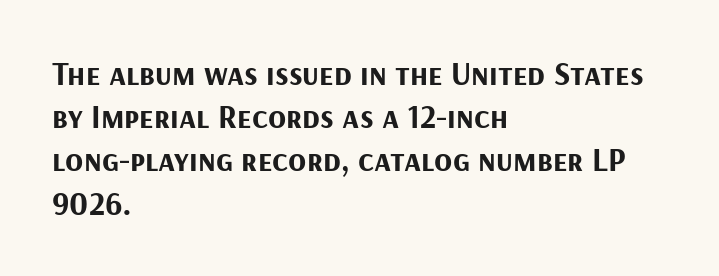
{"serif": "no", "italic": "no", "bold": "yes", "weight": "bold", "width": "normal", "stroke_contrast": "medium", "x_height": "medium", "monospaced": "no", "underline": "no", "align": "left", "line_spacing": "normal", "line_spacing_ratio": 1.31, "letter_spacing": "normal", "letter_spacing_em": 0.0, "glyph_px": 33}
